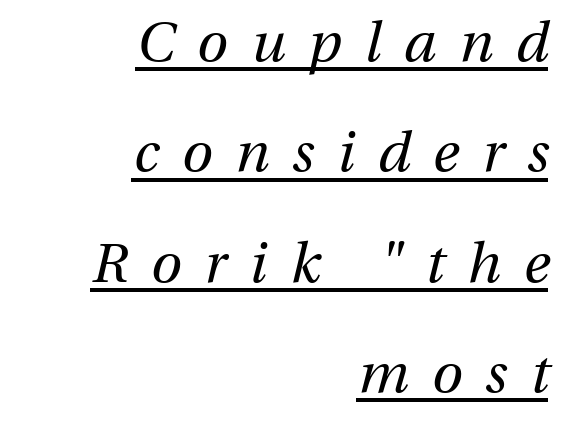
{"italic": "yes", "lean": "right", "slant_degrees": 13, "bold": "no", "weight": "regular", "width": "normal", "stroke_contrast": "medium", "x_height": "medium", "monospaced": "no", "underline": "yes", "align": "right", "line_spacing": "loose", "line_spacing_ratio": 1.97, "letter_spacing": "wide", "letter_spacing_em": 0.41, "glyph_px": 56}
